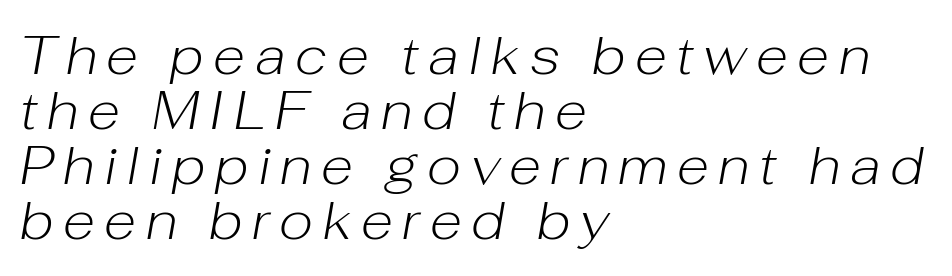
Q: Is the text bold? A: No.
Q: Is the text italic (slanted)? A: Yes, it leans right by about 10 degrees.
Q: Is the text underlined? A: No.
Q: How is the paragraph aligned? A: Left-aligned.
Q: Is the spacing between lines tight, normal or loose? A: Tight.
Q: Width (condensed, normal, or wide)? A: Normal.
Q: Stroke contrast? A: Low.
Q: x-height? A: Medium.
Q: Monospaced? A: No.
